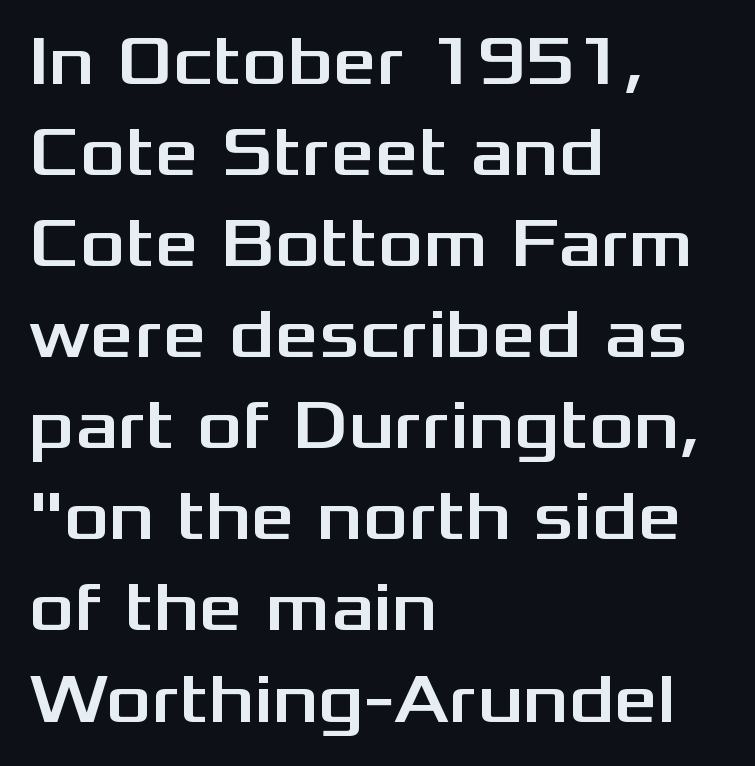
The image shows 69 px wide sans-serif type, upright; set left-aligned, normal line spacing (1.32x), normal letter spacing, not underlined; medium stroke contrast and a medium x-height.
